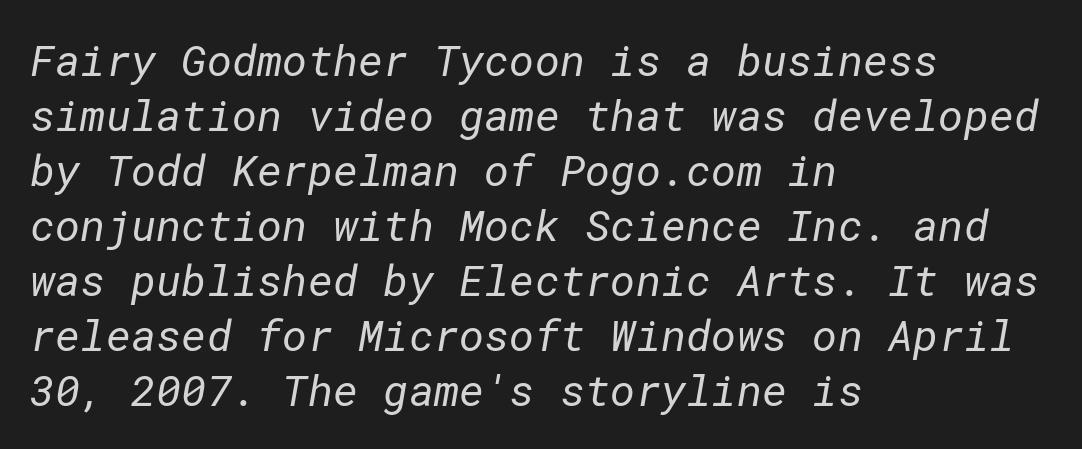
Q: Is the text bold? A: No.
Q: Is the typeface a serif or a sans-serif typeface? A: Sans-serif.
Q: Is the text underlined? A: No.
Q: How is the paragraph aligned? A: Left-aligned.
Q: Is the spacing between letters normal or unusually wide? A: Normal.
Q: Is the spacing between lines tight, normal or loose? A: Normal.
Q: Width (condensed, normal, or wide)? A: Normal.
Q: Stroke contrast? A: Low.
Q: x-height? A: Medium.
